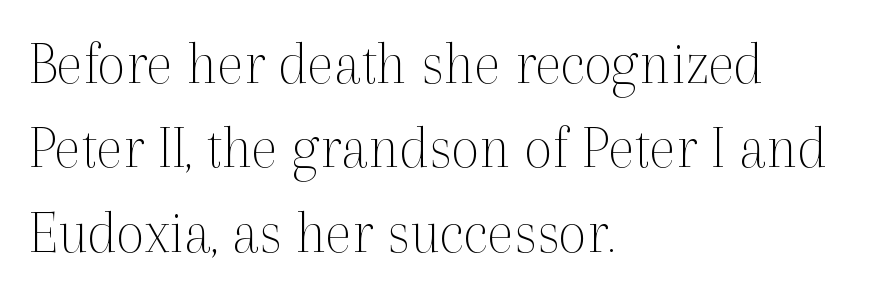
Q: Is the text bold? A: No.
Q: Is the text italic (slanted)? A: No, it is upright.
Q: Is the typeface a serif or a sans-serif typeface? A: Serif.
Q: Is the text underlined? A: No.
Q: How is the paragraph aligned? A: Left-aligned.
Q: Is the spacing between letters normal or unusually wide? A: Normal.
Q: Is the spacing between lines tight, normal or loose? A: Normal.
Q: Width (condensed, normal, or wide)? A: Normal.
Q: x-height? A: Medium.
Q: Monospaced? A: No.
